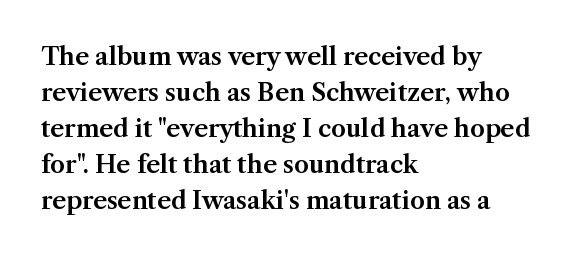
Q: Is the text italic (slanted)? A: No, it is upright.
Q: Is the text underlined? A: No.
Q: How is the paragraph aligned? A: Left-aligned.
Q: Is the spacing between letters normal or unusually wide? A: Normal.
Q: Is the spacing between lines tight, normal or loose? A: Normal.
